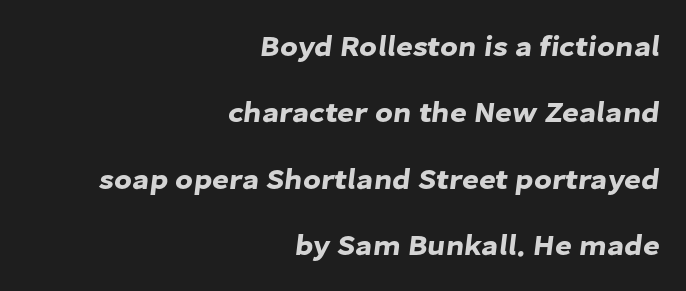
Q: Is the typeface a serif or a sans-serif typeface? A: Sans-serif.
Q: Is the text underlined? A: No.
Q: How is the paragraph aligned? A: Right-aligned.
Q: Is the spacing between letters normal or unusually wide? A: Normal.
Q: Is the spacing between lines tight, normal or loose? A: Loose.
Q: Width (condensed, normal, or wide)? A: Normal.
Q: Stroke contrast? A: Low.
Q: x-height? A: Medium.
Q: Monospaced? A: No.
